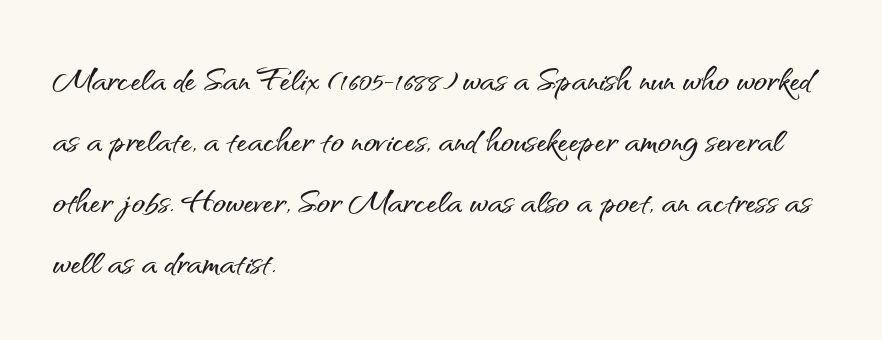
This rendering uses left alignment, leaving the right contour irregular. What stands out about the letter spacing? Nothing — it is the standard amount. The block of text has a typical density, with ordinary space between rows. This sample has the flowing, uneven cadence of proportional lettering. Look at the bottom of the vertical strokes: they stop flat, with no serifs.
